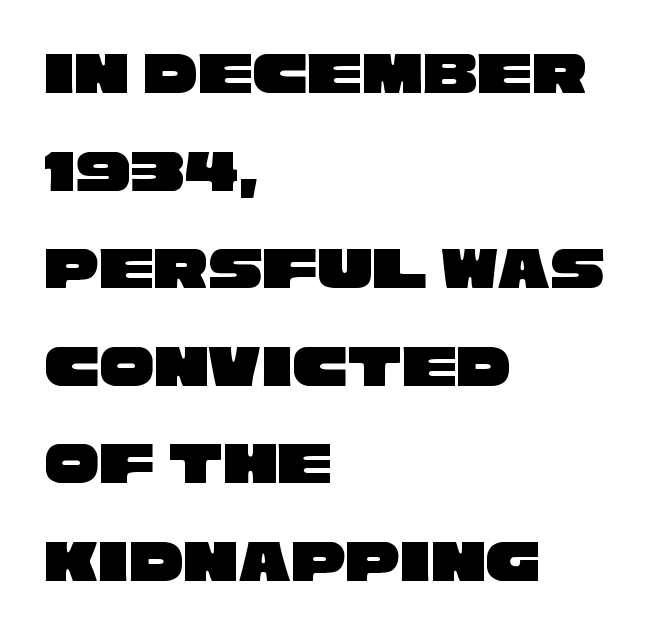
The image shows 61 px wide sans-serif type; set left-aligned, normal line spacing (1.6x), normal letter spacing, not underlined; low stroke contrast and a large x-height.
